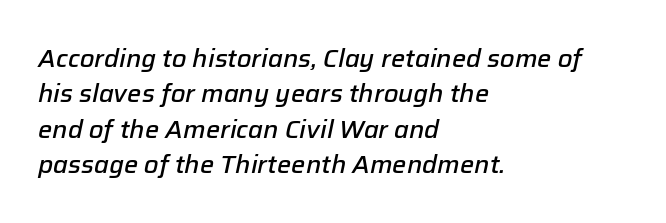
Q: Is the text bold? A: Semi-bold.
Q: Is the text italic (slanted)? A: Yes, it leans right by about 12 degrees.
Q: Is the text underlined? A: No.
Q: How is the paragraph aligned? A: Left-aligned.
Q: Is the spacing between letters normal or unusually wide? A: Normal.
Q: Is the spacing between lines tight, normal or loose? A: Normal.
